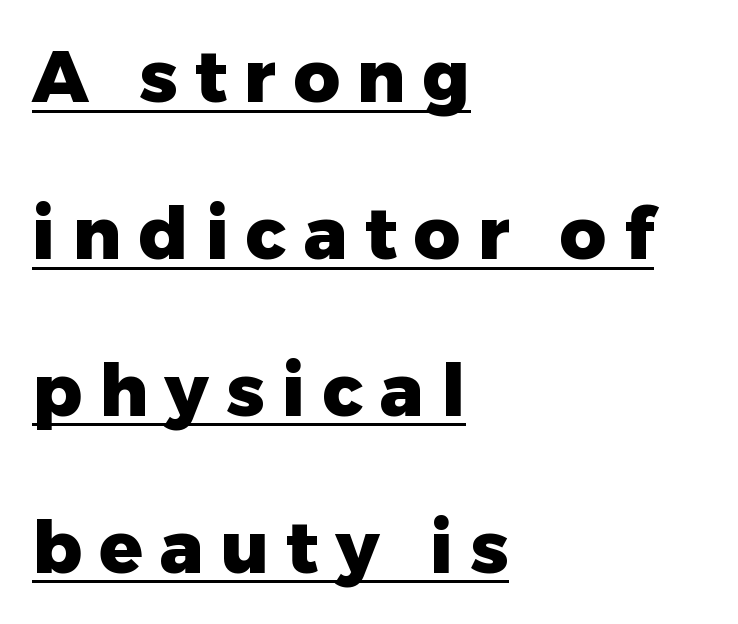
What's the leading like? Stretched, with rows far apart. You'd pick this weight for a headline — it's a proper bold. Has an underline been added? It has. The face used here is proportionally spaced, like ordinary book or web type. The characters display no serif detailing; their extremities are plain. Line starts are locked; line ends wander.
